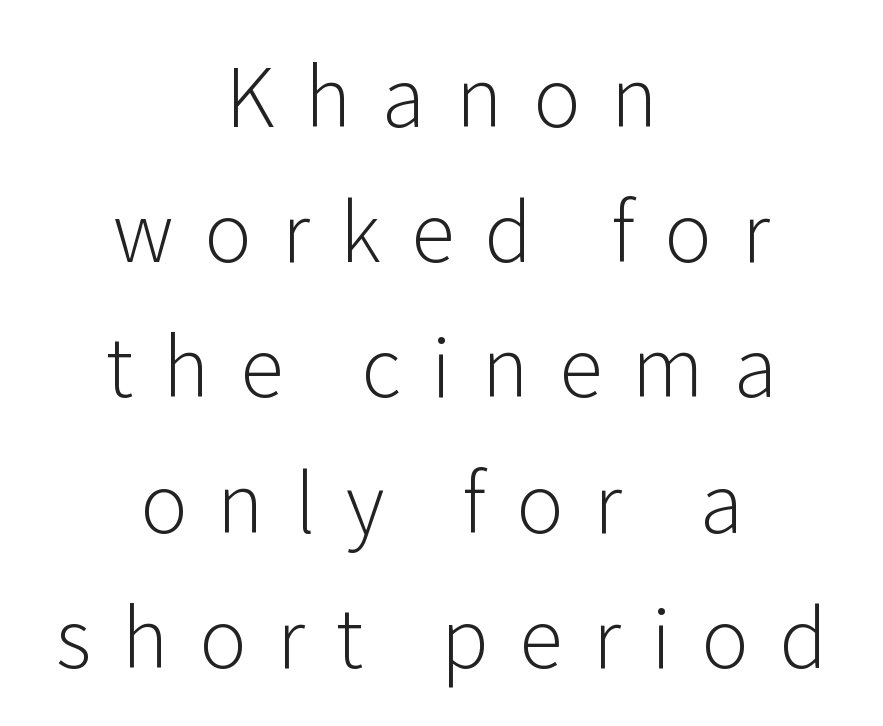
The image shows 80 px light sans-serif type, upright; set centered, normal line spacing (1.69x), unusually wide letter spacing (+0.38 em), not underlined; low stroke contrast and a medium x-height.
